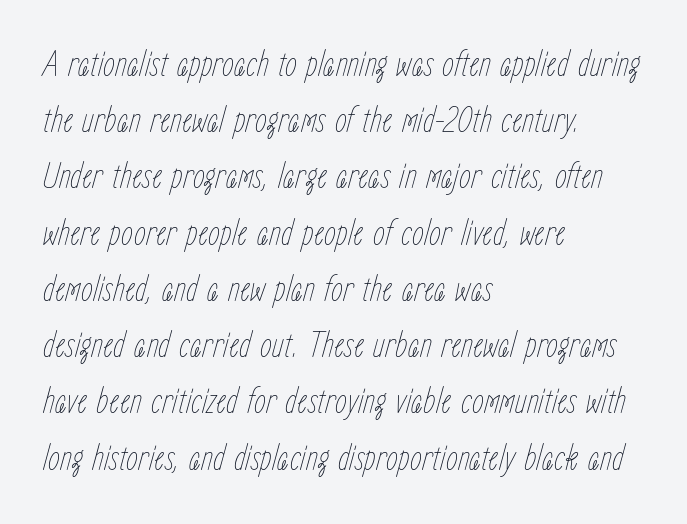
Counters stay open thanks to moderate or lighter strokes. Evenly set lines give the paragraph a standard silhouette. Varying glyph widths throughout — classic text-font behaviour. There's an unmistakable incline to the writing here.
